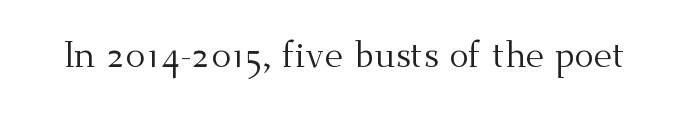
Q: Is the text bold? A: No.
Q: Is the text italic (slanted)? A: No, it is upright.
Q: Is the typeface a serif or a sans-serif typeface? A: Serif.
Q: Is the text underlined? A: No.
Q: Is the spacing between letters normal or unusually wide? A: Normal.
Q: Width (condensed, normal, or wide)? A: Normal.
Q: Stroke contrast? A: Medium.
Q: x-height? A: Small.
Q: Monospaced? A: No.
